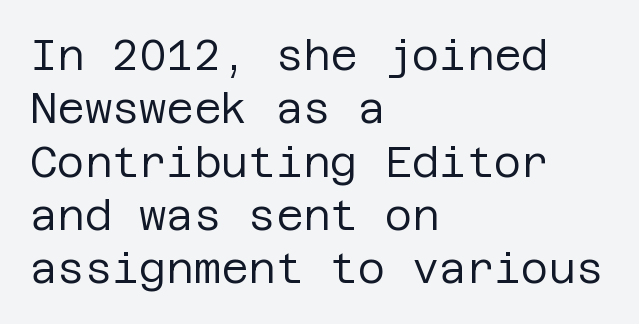
The typography opts for an upright posture over an oblique one. The string is rendered with underlining switched off. Rows of type keep a routine distance in the vertical direction. This is sans-serif lettering, the kind often seen on screens and signage. No letter is thick-stroked: the sample isn't bold. There is no visible air inserted between adjacent glyphs.
